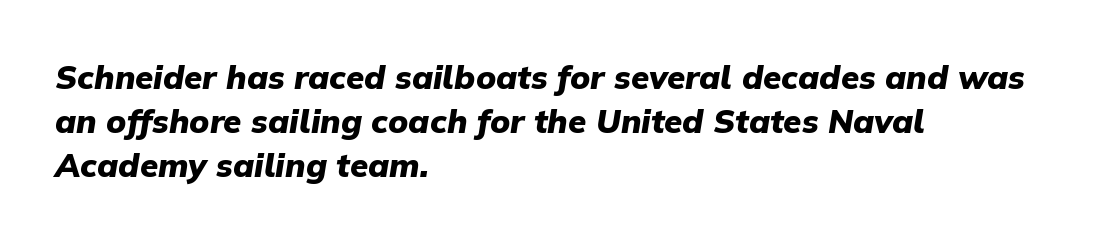
Q: Is the text bold? A: Yes.
Q: Is the text italic (slanted)? A: Yes, it leans right by about 9 degrees.
Q: Is the text underlined? A: No.
Q: How is the paragraph aligned? A: Left-aligned.
Q: Is the spacing between letters normal or unusually wide? A: Normal.
Q: Is the spacing between lines tight, normal or loose? A: Normal.
Q: Width (condensed, normal, or wide)? A: Normal.
Q: Stroke contrast? A: Low.
Q: x-height? A: Medium.
Q: Monospaced? A: No.
